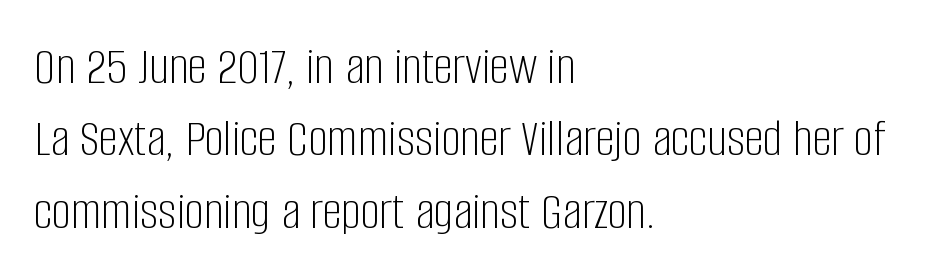
The image shows 54 px light, condensed sans-serif type, upright; set left-aligned, normal line spacing (1.34x), normal letter spacing, not underlined; low stroke contrast and a large x-height.
